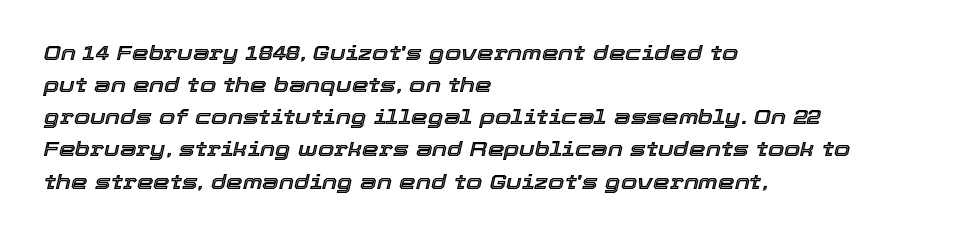
Q: Is the text italic (slanted)? A: Yes, it leans right by about 12 degrees.
Q: Is the text underlined? A: No.
Q: How is the paragraph aligned? A: Left-aligned.
Q: Is the spacing between letters normal or unusually wide? A: Normal.
Q: Is the spacing between lines tight, normal or loose? A: Normal.
